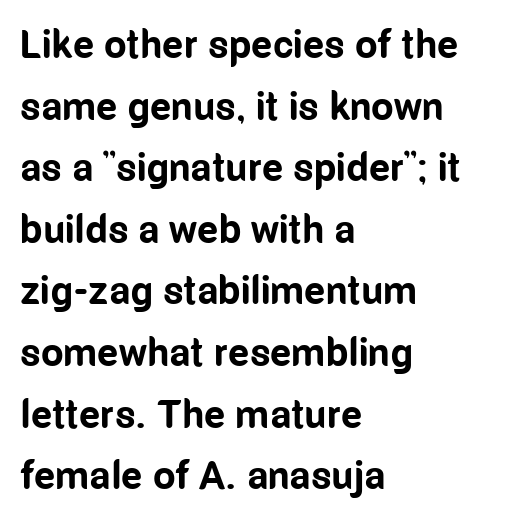
The image shows 40 px bold, condensed sans-serif type, upright; set left-aligned, normal line spacing (1.54x), normal letter spacing, not underlined; low stroke contrast and a medium x-height.
